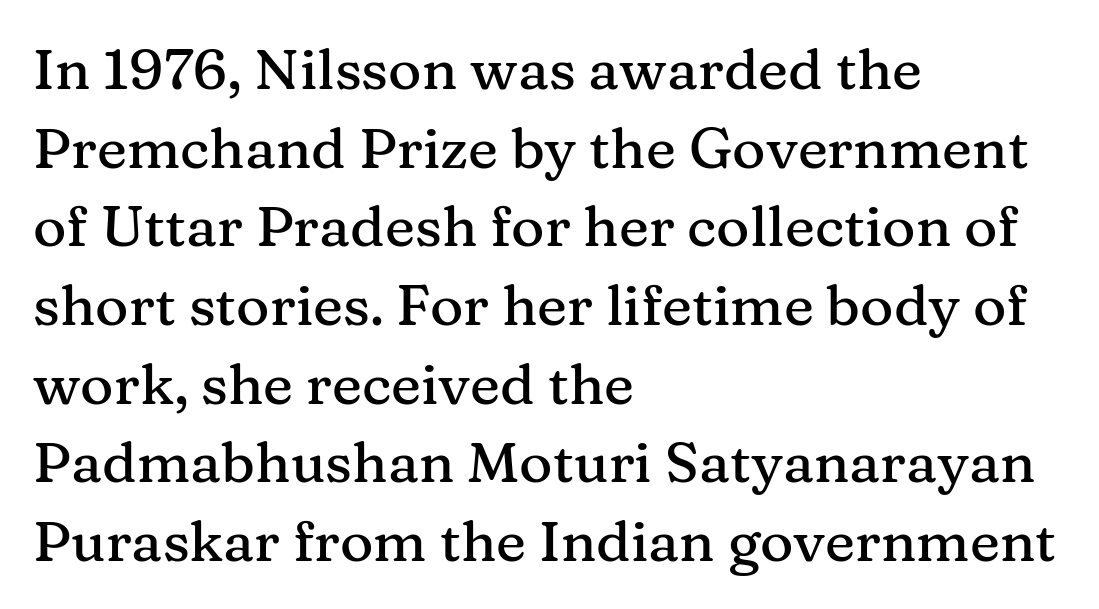
{"serif": "yes", "italic": "no", "width": "normal", "stroke_contrast": "medium", "x_height": "medium", "monospaced": "no", "underline": "no", "align": "left", "line_spacing": "normal", "line_spacing_ratio": 1.38, "letter_spacing": "normal", "letter_spacing_em": 0.0, "glyph_px": 57}
